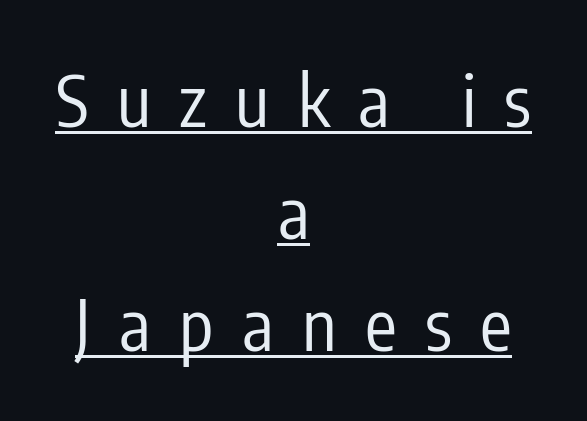
The image shows 71 px regular-weight, condensed sans-serif type, upright; set centered, normal line spacing (1.58x), unusually wide letter spacing (+0.4 em), underlined; low stroke contrast and a medium x-height.
